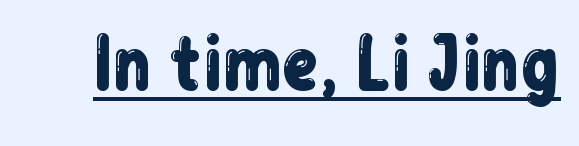
{"serif": "no", "italic": "no", "width": "condensed", "stroke_contrast": "low", "x_height": "medium", "monospaced": "no", "underline": "yes", "letter_spacing": "normal", "letter_spacing_em": 0.0, "glyph_px": 69}
